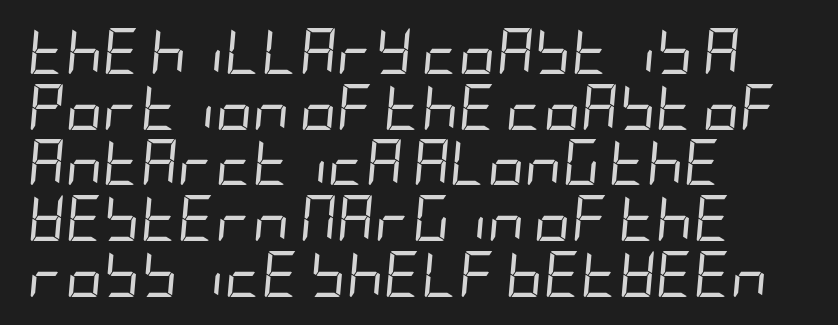
{"italic": "yes", "lean": "right", "slant_degrees": 5, "bold": "no", "weight": "regular", "width": "condensed", "stroke_contrast": "low", "x_height": "large", "underline": "no", "align": "left", "line_spacing_ratio": 1.21, "letter_spacing": "normal", "letter_spacing_em": 0.0, "glyph_px": 46}
